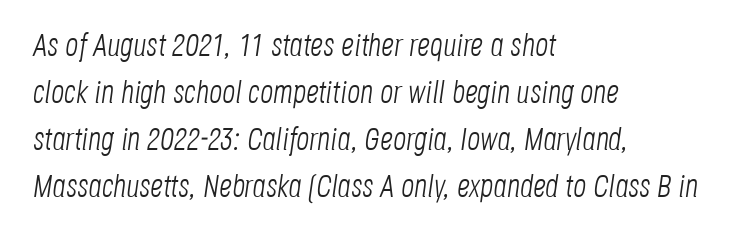
Designer's note — italics engaged. Does extra space separate the letters? No, they use regular spacing. Just letters on the line, the space beneath them empty. Is this a fixed-width face? No — the glyphs have proportional, varying widths. The rag falls on the right side of this text block.
